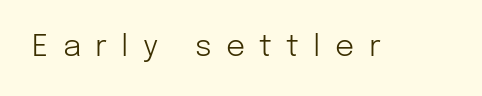
{"serif": "no", "italic": "no", "bold": "no", "weight": "light", "width": "normal", "stroke_contrast": "low", "x_height": "medium", "monospaced": "no", "underline": "no", "letter_spacing": "wide", "letter_spacing_em": 0.48, "glyph_px": 30}
